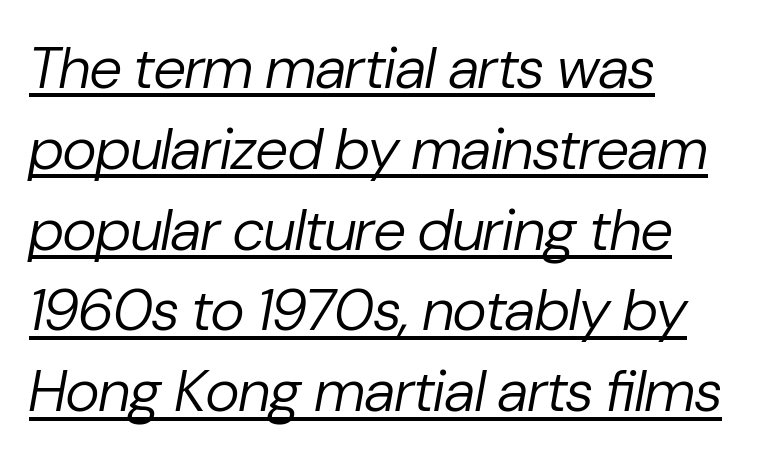
Q: Is the text bold? A: No.
Q: Is the text italic (slanted)? A: Yes, it leans right by about 10 degrees.
Q: Is the text underlined? A: Yes.
Q: How is the paragraph aligned? A: Left-aligned.
Q: Is the spacing between letters normal or unusually wide? A: Normal.
Q: Is the spacing between lines tight, normal or loose? A: Normal.
Q: Width (condensed, normal, or wide)? A: Normal.
Q: Stroke contrast? A: Low.
Q: x-height? A: Medium.
Q: Monospaced? A: No.
